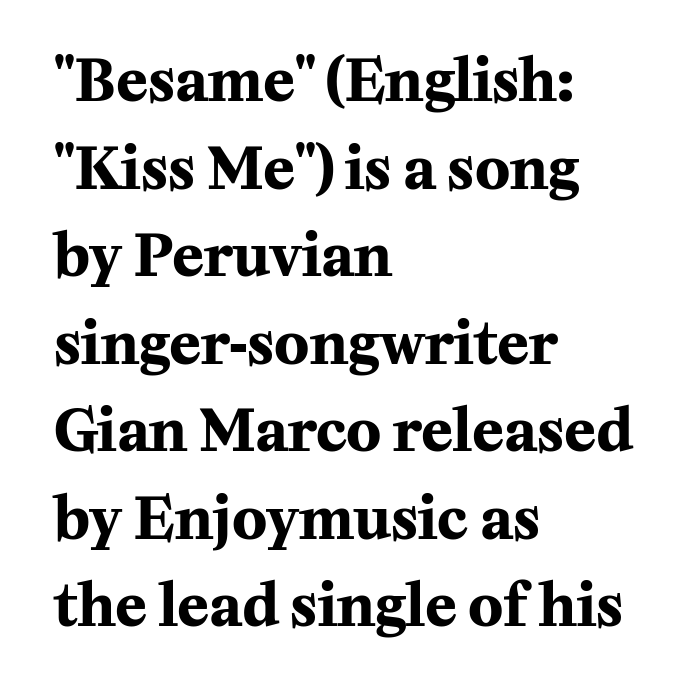
Inter-character spacing is left at the font's built-in metrics. The rendering uses natural spacing where letterforms have individual widths. Ascenders rise straight up at ninety degrees. Descenders are the only things crossing below the line.
